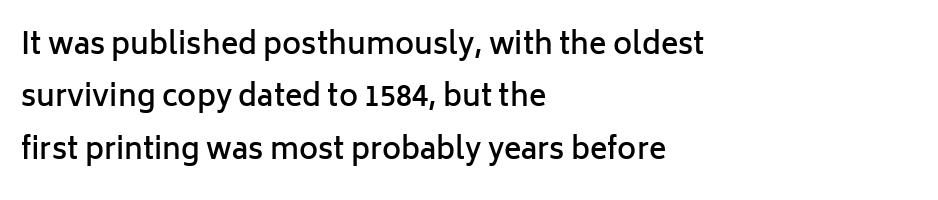
{"serif": "no", "italic": "no", "bold": "semi", "weight": "semibold", "width": "normal", "stroke_contrast": "low", "x_height": "medium", "monospaced": "no", "underline": "no", "align": "left", "line_spacing_ratio": 1.81, "letter_spacing": "normal", "letter_spacing_em": 0.0, "glyph_px": 29}
